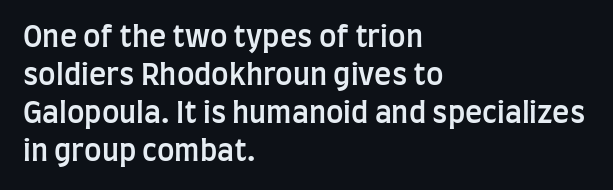
Q: Is the text bold? A: Semi-bold.
Q: Is the text italic (slanted)? A: No, it is upright.
Q: Is the typeface a serif or a sans-serif typeface? A: Sans-serif.
Q: Is the text underlined? A: No.
Q: How is the paragraph aligned? A: Left-aligned.
Q: Is the spacing between letters normal or unusually wide? A: Normal.
Q: Is the spacing between lines tight, normal or loose? A: Normal.
Q: Width (condensed, normal, or wide)? A: Condensed.
Q: Stroke contrast? A: Low.
Q: x-height? A: Large.
Q: Monospaced? A: No.
